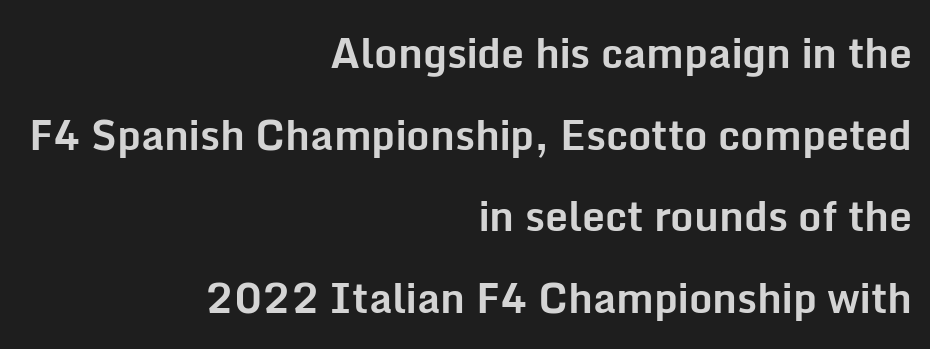
{"serif": "no", "italic": "no", "bold": "yes", "weight": "bold", "width": "normal", "stroke_contrast": "low", "x_height": "medium", "monospaced": "no", "underline": "no", "align": "right", "line_spacing": "loose", "line_spacing_ratio": 1.99, "letter_spacing": "normal", "letter_spacing_em": 0.0, "glyph_px": 41}
